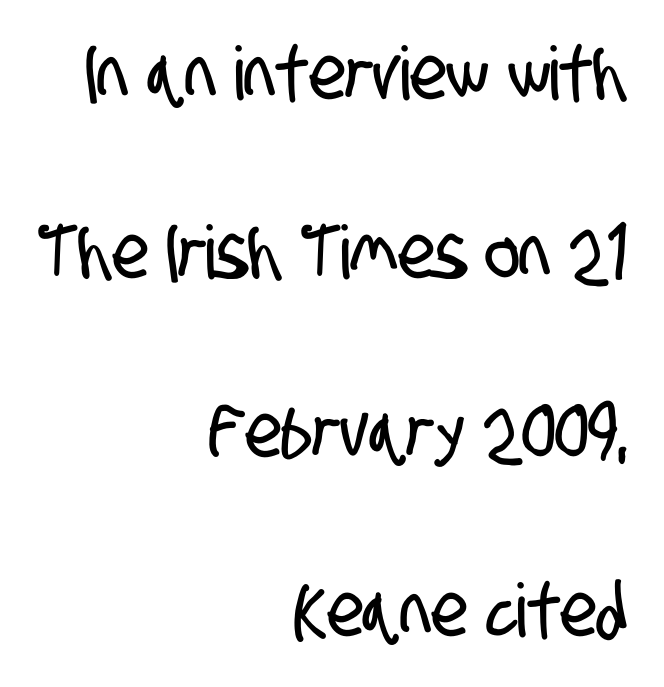
Serif or sans? Sans — the stroke terminals are bare. Each letter keeps its own natural width here, so spacing adapts to shape. The text block is weighted toward the right margin, trailing off unevenly leftward. The vertical gap from one line to the next is large. Descenders hang freely into open space. Does extra space separate the letters? No, they use regular spacing.
